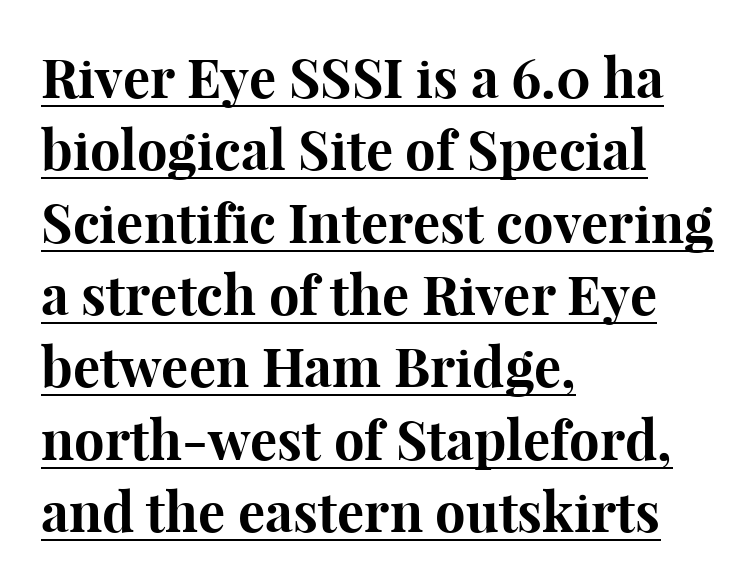
The image shows 54 px bold serif type, upright; set left-aligned, normal line spacing (1.34x), normal letter spacing, underlined; high stroke contrast and a medium x-height.
